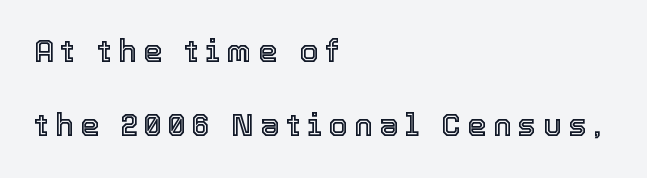
Q: Is the text italic (slanted)? A: No, it is upright.
Q: Is the text underlined? A: No.
Q: How is the paragraph aligned? A: Left-aligned.
Q: Is the spacing between letters normal or unusually wide? A: Unusually wide.
Q: Is the spacing between lines tight, normal or loose? A: Loose.
Q: Width (condensed, normal, or wide)? A: Normal.
Q: x-height? A: Medium.
Q: Monospaced? A: No.
